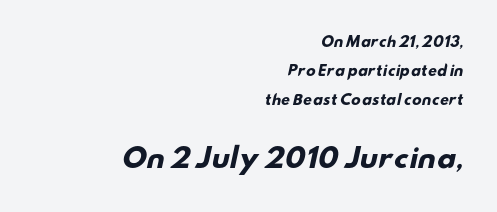
{"bold": "yes", "underline": "no", "align": "right", "line_spacing": "loose", "line_spacing_ratio": 2.07, "letter_spacing": "normal", "letter_spacing_em": 0.0, "larger_block": "second", "size_ratio": 1.93, "glyph_px": 27}
